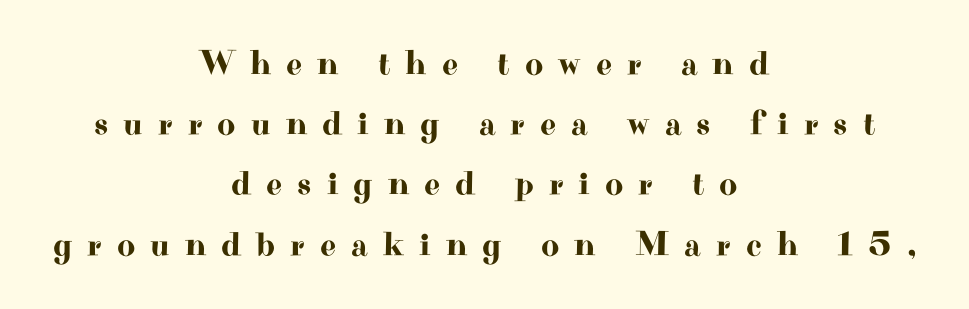
Q: Is the text italic (slanted)? A: No, it is upright.
Q: Is the typeface a serif or a sans-serif typeface? A: Serif.
Q: Is the text underlined? A: No.
Q: How is the paragraph aligned? A: Centered.
Q: Is the spacing between letters normal or unusually wide? A: Unusually wide.
Q: Width (condensed, normal, or wide)? A: Wide.
Q: Stroke contrast? A: High.
Q: x-height? A: Small.
Q: Monospaced? A: No.
